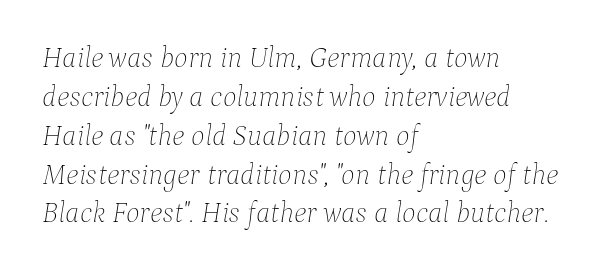
Q: Is the text bold? A: No.
Q: Is the text italic (slanted)? A: Yes, it leans right by about 9 degrees.
Q: Is the text underlined? A: No.
Q: How is the paragraph aligned? A: Left-aligned.
Q: Is the spacing between letters normal or unusually wide? A: Normal.
Q: Is the spacing between lines tight, normal or loose? A: Normal.
Q: Width (condensed, normal, or wide)? A: Normal.
Q: Stroke contrast? A: Low.
Q: x-height? A: Medium.
Q: Monospaced? A: No.
